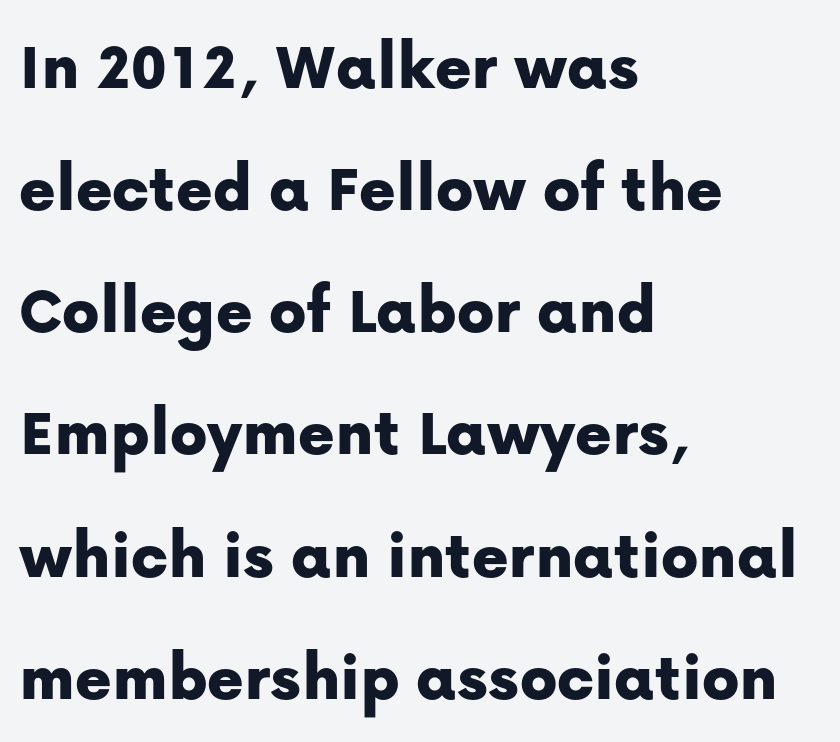
The image shows 69 px sans-serif type, upright; set left-aligned, line spacing 1.77x, normal letter spacing, not underlined; low stroke contrast and a medium x-height.
